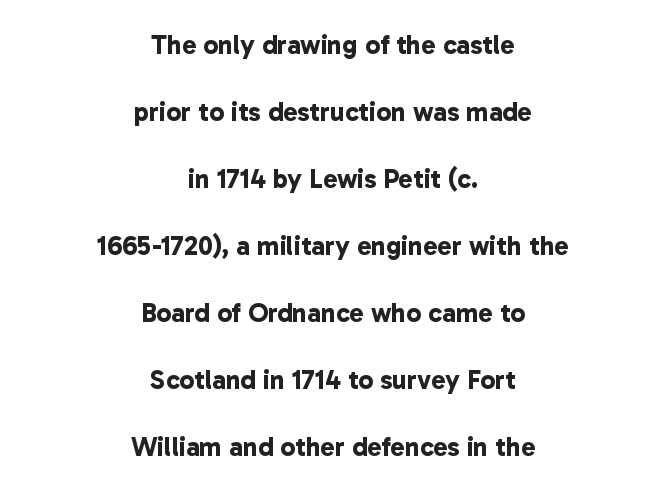
Every letter is thick-stroked: bold, no question. The line texture is even and compact thanks to regular tracking. You could fit nearly another row in the gap between these rows. The typesetter chose a symmetrical, centered arrangement here. A bare baseline throughout the passage.
